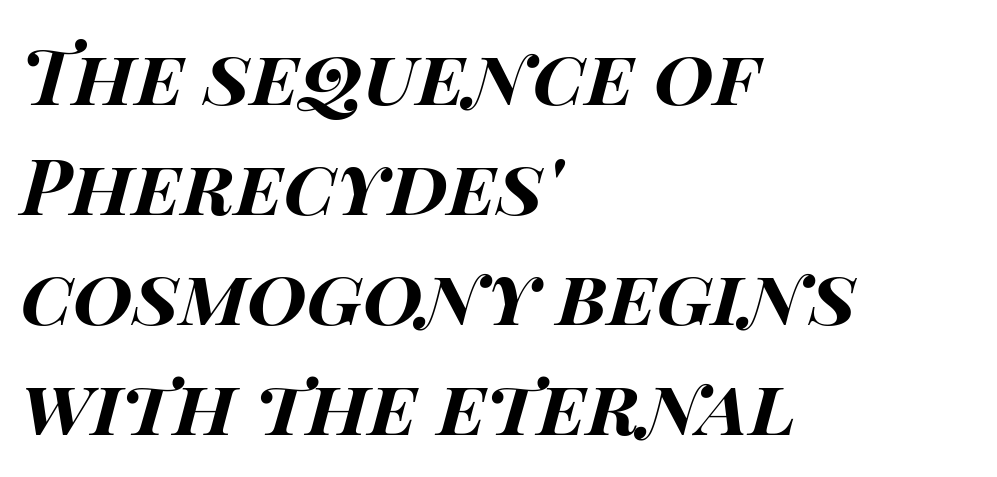
Where is the straight margin? On the left. Underline: absent. Honestly, the row spacing looks completely unremarkable. There is no visible air inserted between adjacent glyphs. The rendering applies a slant to the glyphs.
